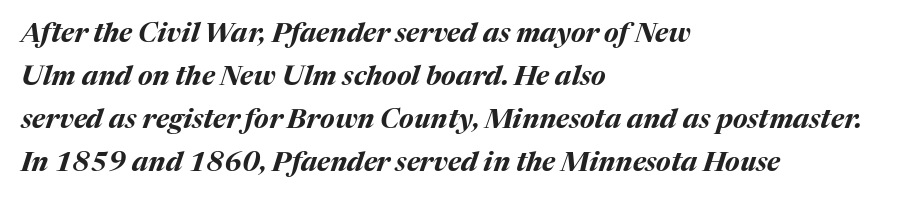
Q: Is the text bold? A: Yes.
Q: Is the text italic (slanted)? A: Yes, it leans right by about 17 degrees.
Q: Is the text underlined? A: No.
Q: How is the paragraph aligned? A: Left-aligned.
Q: Is the spacing between letters normal or unusually wide? A: Normal.
Q: Is the spacing between lines tight, normal or loose? A: Normal.
